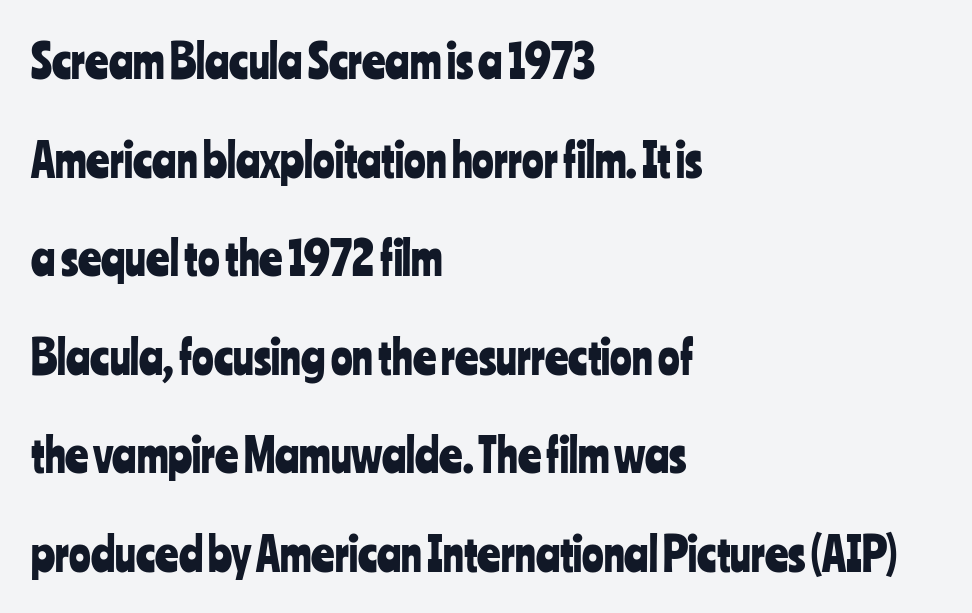
The image shows 45 px condensed sans-serif type, upright; set left-aligned, loose line spacing (2.19x), normal letter spacing, not underlined; low stroke contrast and a medium x-height.
